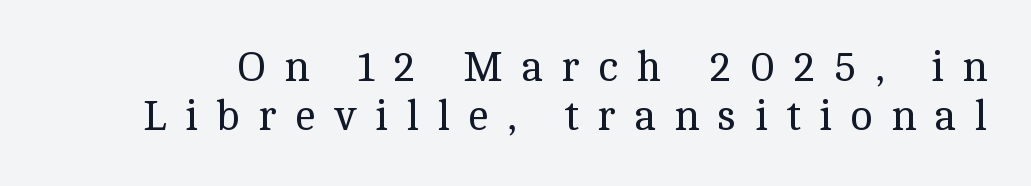
Q: Is the text bold? A: No.
Q: Is the text italic (slanted)? A: No, it is upright.
Q: Is the typeface a serif or a sans-serif typeface? A: Serif.
Q: Is the text underlined? A: No.
Q: Is the spacing between letters normal or unusually wide? A: Unusually wide.
Q: Width (condensed, normal, or wide)? A: Normal.
Q: x-height? A: Medium.
Q: Monospaced? A: No.
